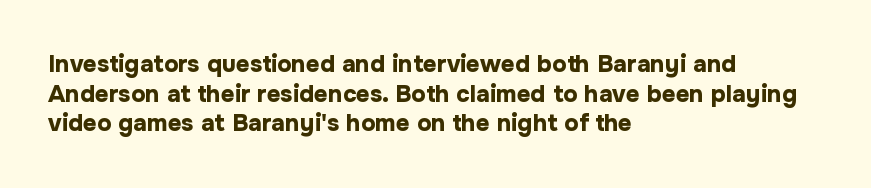
{"italic": "no", "bold": "yes", "underline": "no", "align": "left", "line_spacing_ratio": 1.23, "letter_spacing": "normal", "letter_spacing_em": 0.0, "glyph_px": 24}
